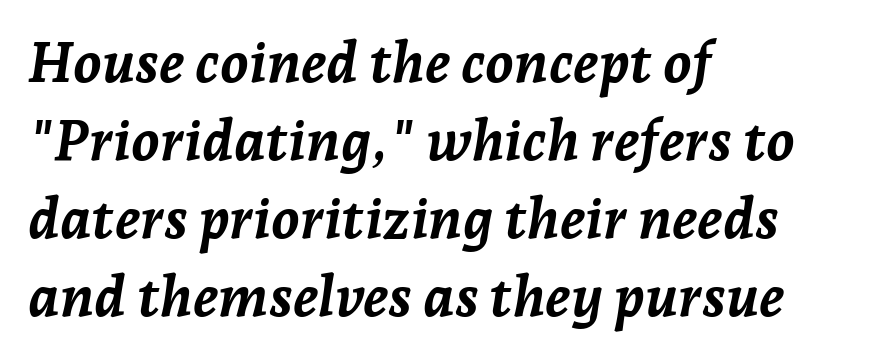
The image shows 57 px semibold type, italic (leaning right); set left-aligned, normal line spacing (1.37x), normal letter spacing, not underlined; low stroke contrast and a medium x-height.
